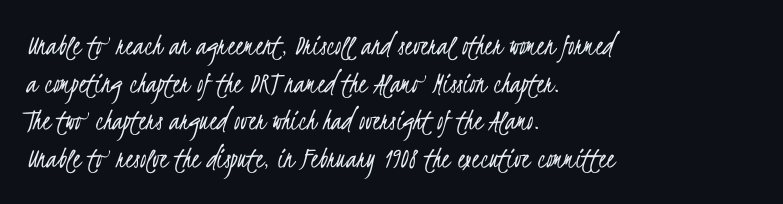
The image shows 31 px light, condensed sans-serif type; set left-aligned, line spacing 1.21x, normal letter spacing, not underlined; low stroke contrast and a small x-height.
